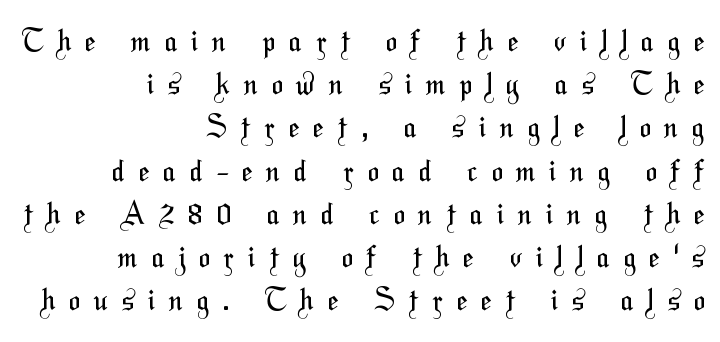
The image shows 30 px regular-weight, condensed sans-serif type; set right-aligned, normal line spacing (1.44x), unusually wide letter spacing (+0.47 em), not underlined; medium stroke contrast and a medium x-height.
